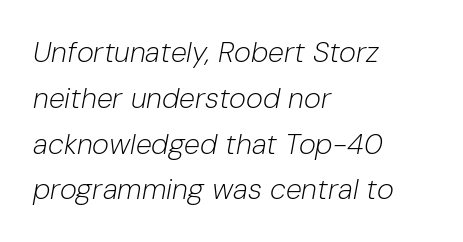
The image shows 29 px light type, italic (leaning right); set left-aligned, normal line spacing (1.58x), normal letter spacing, not underlined; low stroke contrast and a medium x-height.
